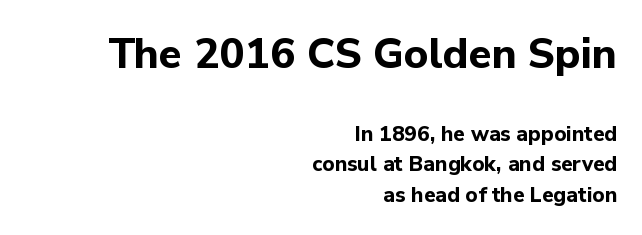
The image shows 42 px bold sans-serif type, upright; set right-aligned, normal line spacing (1.44x), normal letter spacing, not underlined; the first (top) block is 2.0x larger; low stroke contrast and a medium x-height.
